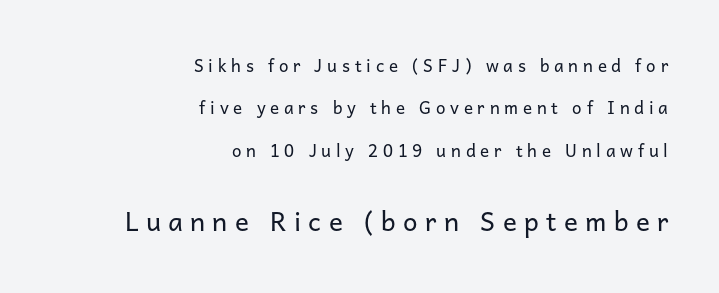
The image shows 26 px text type, upright; set right-aligned, loose line spacing (2.49x), unusually wide letter spacing (+0.28 em), not underlined; the second (bottom) block is 1.53x larger.
